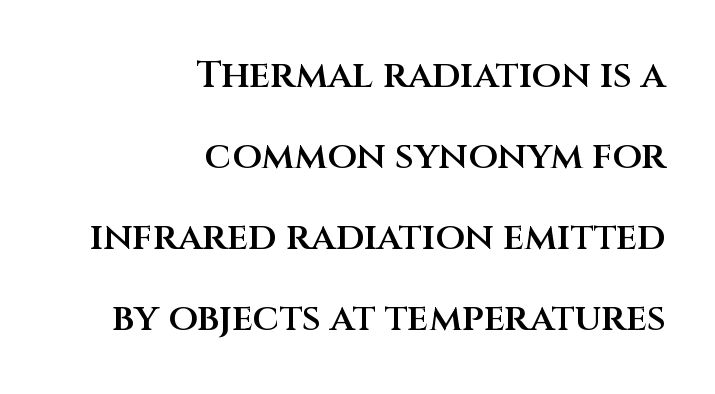
The image shows 38 px semibold sans-serif type, upright; set right-aligned, loose line spacing (2.13x), normal letter spacing, not underlined; medium stroke contrast and a large x-height.
